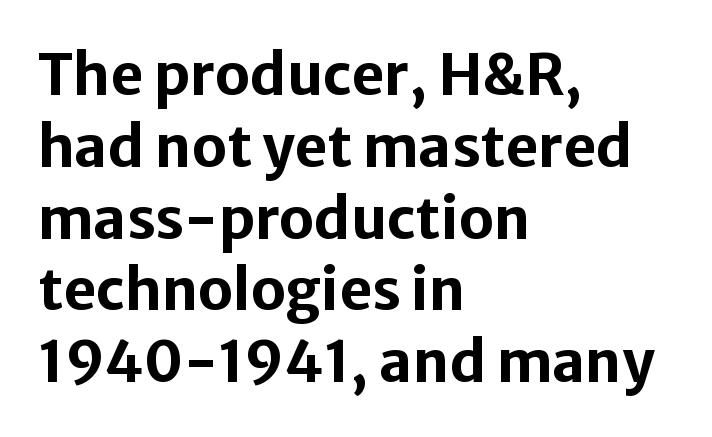
As a designer I'd log this as weight 700, bold. Just letters on the line, the space beneath them empty. One glance says typical: line gaps are just what's usual. The designer went with a sans here, leaving each stem footless. The lettering stays uniformly vertical, giving the passage a roman look.
